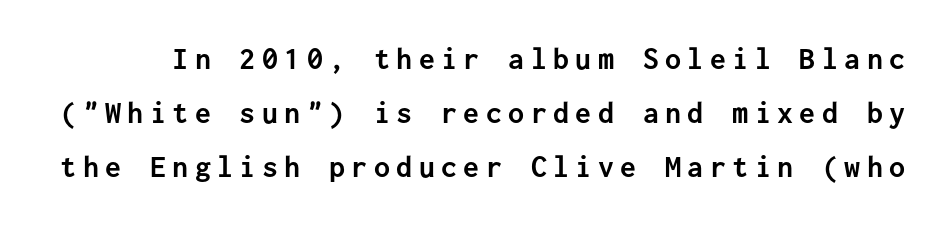
{"serif": "no", "italic": "no", "bold": "yes", "weight": "semibold", "width": "normal", "stroke_contrast": "low", "x_height": "medium", "monospaced": "yes", "underline": "no", "line_spacing": "normal", "line_spacing_ratio": 1.68, "letter_spacing": "wide", "letter_spacing_em": 0.2, "glyph_px": 32}
